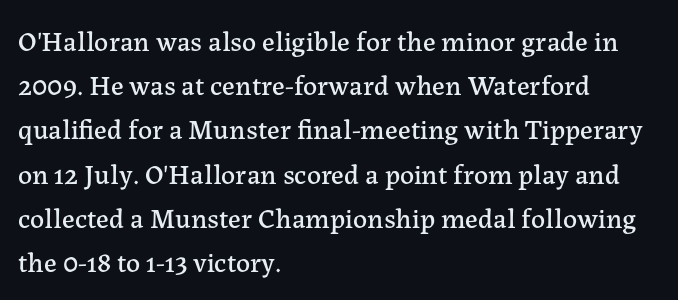
Q: Is the text italic (slanted)? A: No, it is upright.
Q: Is the typeface a serif or a sans-serif typeface? A: Serif.
Q: Is the text underlined? A: No.
Q: How is the paragraph aligned? A: Left-aligned.
Q: Is the spacing between letters normal or unusually wide? A: Normal.
Q: Is the spacing between lines tight, normal or loose? A: Normal.
Q: Width (condensed, normal, or wide)? A: Normal.
Q: Stroke contrast? A: Low.
Q: x-height? A: Medium.
Q: Monospaced? A: No.
